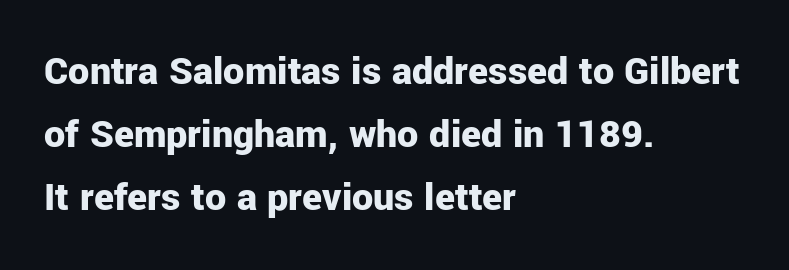
Q: Is the text bold? A: Yes.
Q: Is the text italic (slanted)? A: No, it is upright.
Q: Is the typeface a serif or a sans-serif typeface? A: Sans-serif.
Q: Is the text underlined? A: No.
Q: How is the paragraph aligned? A: Left-aligned.
Q: Is the spacing between letters normal or unusually wide? A: Normal.
Q: Is the spacing between lines tight, normal or loose? A: Normal.
Q: Width (condensed, normal, or wide)? A: Normal.
Q: Stroke contrast? A: Low.
Q: x-height? A: Medium.
Q: Monospaced? A: No.
